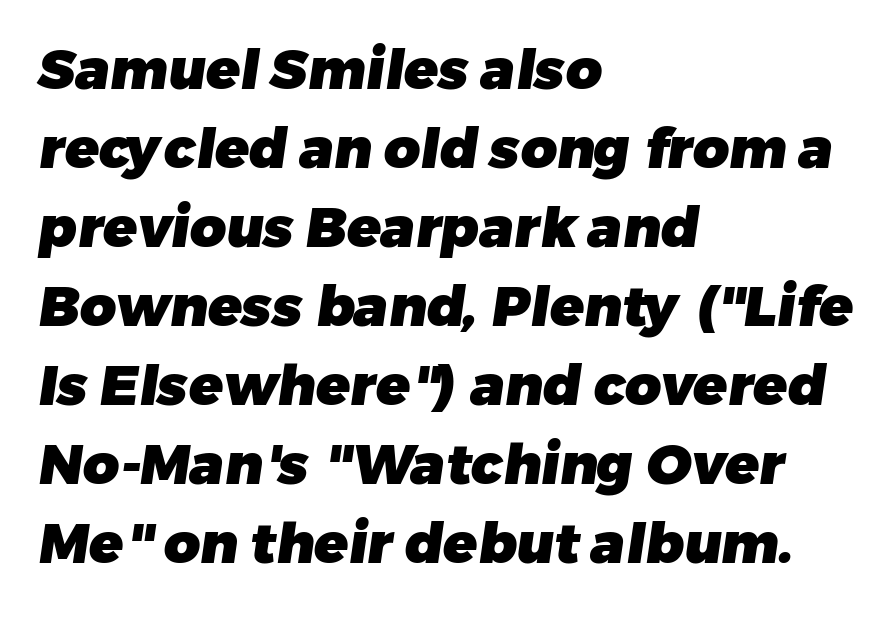
Caption: standard tracking, unaltered. The face used here is proportionally spaced, like ordinary book or web type. Rule under the text: the space is simply empty. The rag falls on the right side of this text block.
